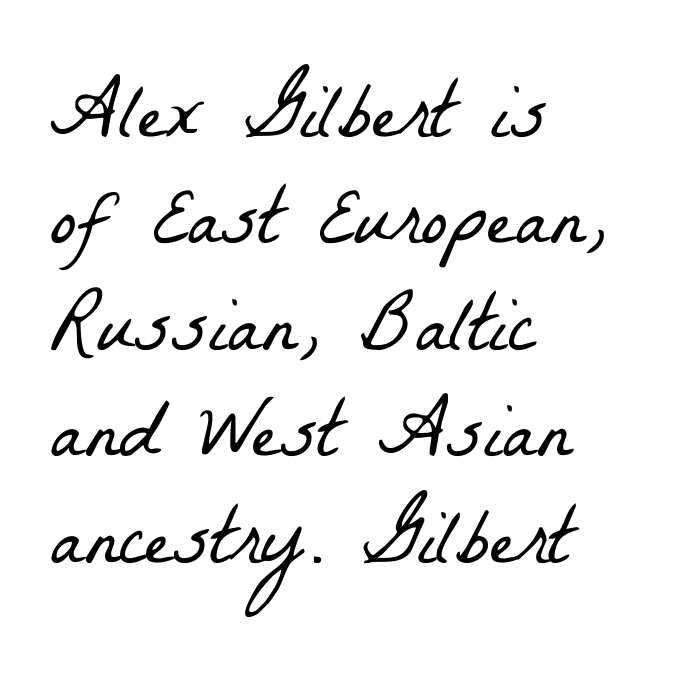
The image shows 80 px light, condensed serif type; set left-aligned, normal line spacing (1.33x), normal letter spacing, not underlined; low stroke contrast and a medium x-height.
